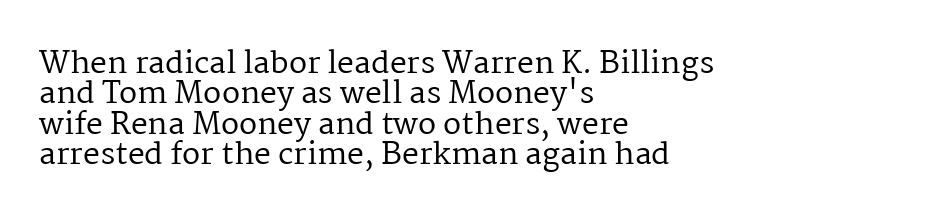
The image shows 30 px regular-weight serif type, upright; set left-aligned, tight line spacing (1.01x), normal letter spacing, not underlined; medium stroke contrast and a medium x-height.
